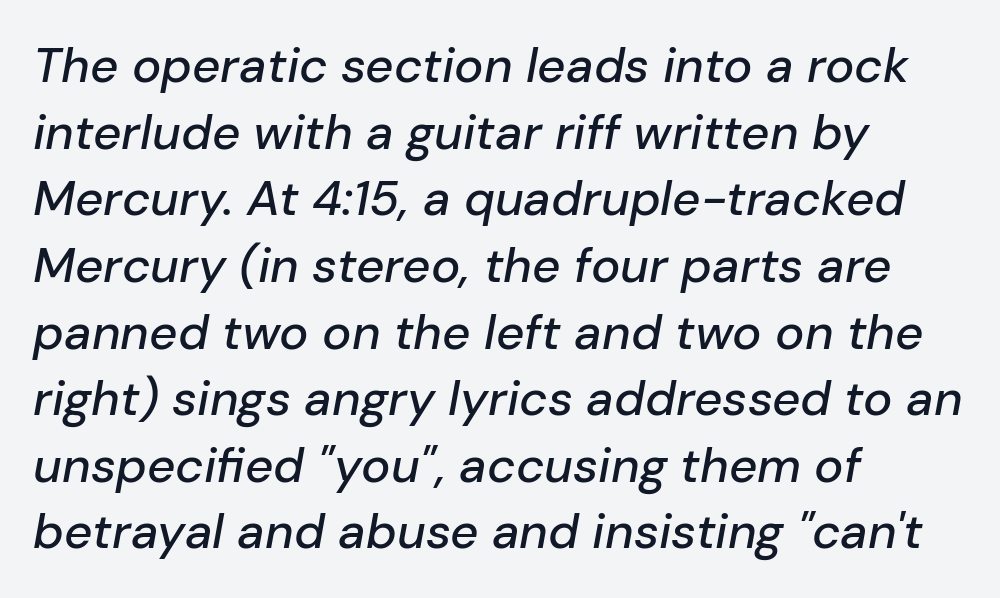
Q: Is the text italic (slanted)? A: Yes, it leans right by about 10 degrees.
Q: Is the text underlined? A: No.
Q: How is the paragraph aligned? A: Left-aligned.
Q: Is the spacing between letters normal or unusually wide? A: Normal.
Q: Is the spacing between lines tight, normal or loose? A: Normal.
Q: Width (condensed, normal, or wide)? A: Normal.
Q: Stroke contrast? A: Low.
Q: x-height? A: Medium.
Q: Monospaced? A: No.
